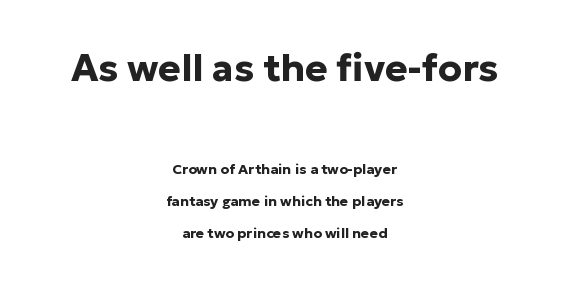
The image shows 38 px bold sans-serif type, upright; set centered, loose line spacing (2.28x), normal letter spacing, not underlined; the first (top) block is 2.71x larger; low stroke contrast and a medium x-height.
